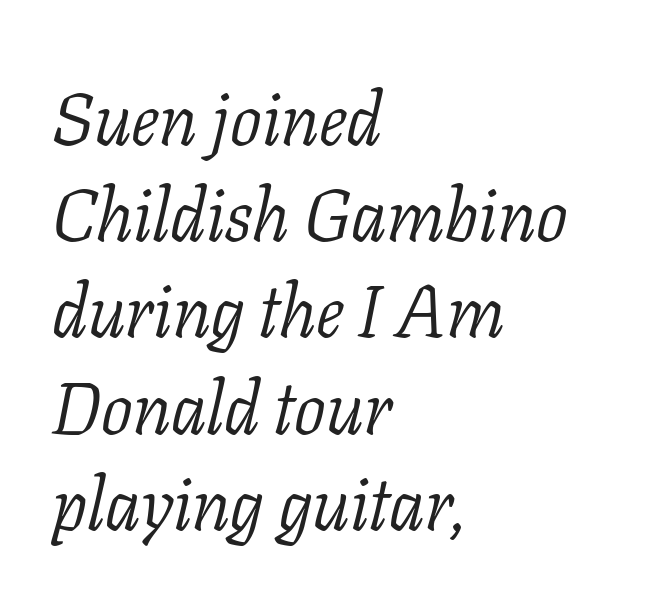
Check where the strokes stop: tiny serifs finish them off. The area under the type is left untouched. Every character sits at an angle, as italics do. Is there much room between lines? A standard amount, neither cramped nor airy.
